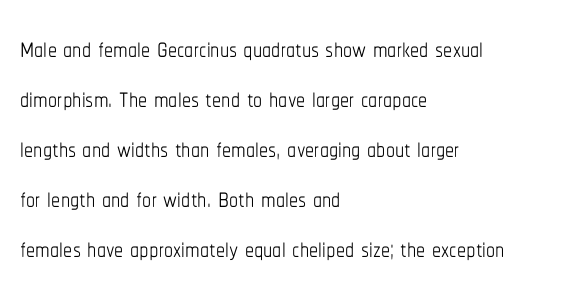
Q: Is the text bold? A: No.
Q: Is the text italic (slanted)? A: No, it is upright.
Q: Is the text underlined? A: No.
Q: How is the paragraph aligned? A: Left-aligned.
Q: Is the spacing between letters normal or unusually wide? A: Normal.
Q: Is the spacing between lines tight, normal or loose? A: Normal.
Q: Width (condensed, normal, or wide)? A: Condensed.
Q: Stroke contrast? A: Low.
Q: x-height? A: Medium.
Q: Monospaced? A: No.
